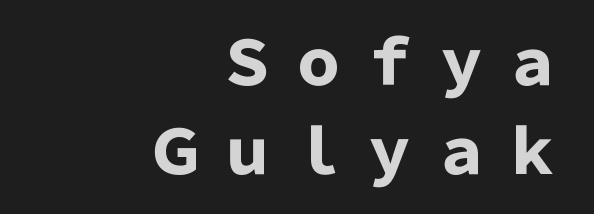
Plain, unruled lines of type. Stroke thickness is high; the sample reads as a true bold. The space between consecutive lines is moderate. Nope, not italic — everything's standing straight. You can tell from the bare stems that sans-serif type was used. You could not count columns in this text — the font is proportionally spaced.
